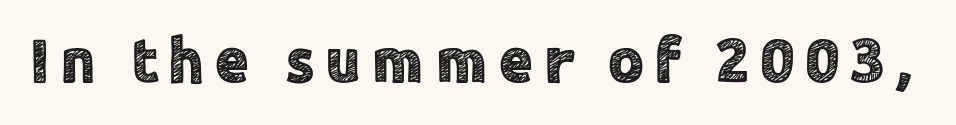
{"serif": "no", "italic": "no", "width": "normal", "x_height": "medium", "monospaced": "no", "underline": "no", "glyph_px": 63}
